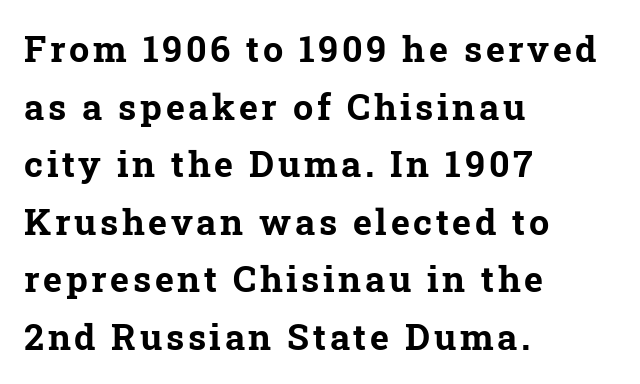
{"serif": "yes", "bold": "yes", "weight": "bold", "width": "normal", "stroke_contrast": "low", "x_height": "medium", "monospaced": "no", "underline": "no", "align": "left", "line_spacing": "normal", "line_spacing_ratio": 1.6, "glyph_px": 36}
